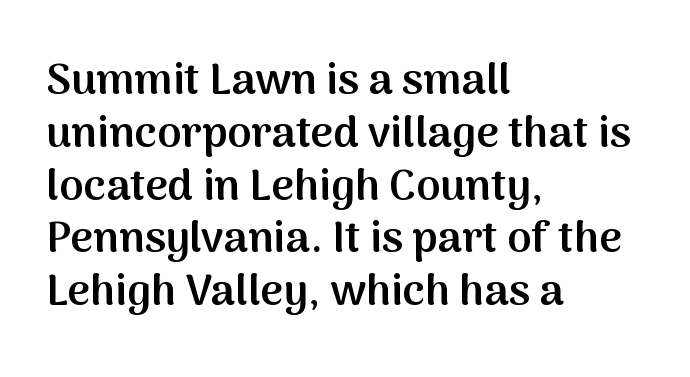
The image shows 44 px semibold sans-serif type, upright; set left-aligned, line spacing 1.2x, normal letter spacing, not underlined; medium stroke contrast and a medium x-height.
